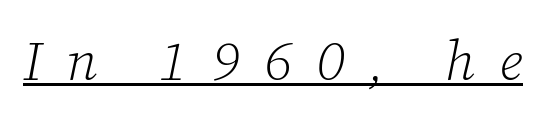
{"serif": "yes", "italic": "yes", "lean": "right", "slant_degrees": 12, "bold": "no", "weight": "light", "width": "normal", "stroke_contrast": "low", "x_height": "medium", "monospaced": "no", "underline": "yes", "letter_spacing": "wide", "letter_spacing_em": 0.44, "glyph_px": 55}
